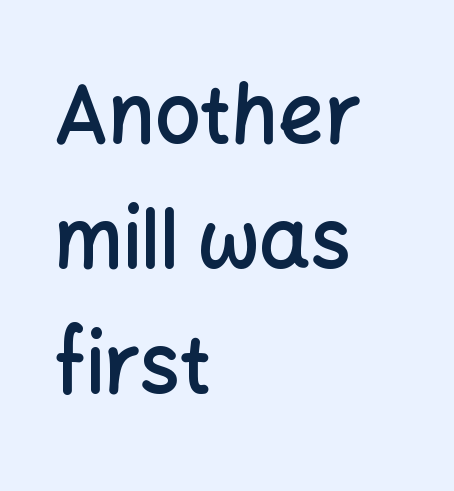
A typesetter would call this proportional, since set widths differ per character. These lines keep a tight, regular rhythm from letter to letter. The lines are quadded left. Rows of type keep a routine distance in the vertical direction.
